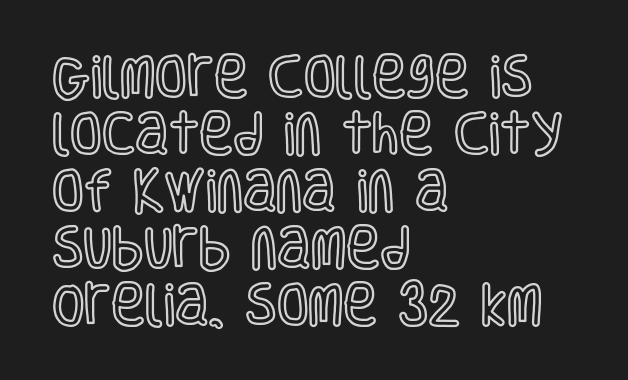
The image shows 46 px condensed type, upright; set left-aligned, line spacing 1.24x, normal letter spacing, not underlined; a large x-height.
